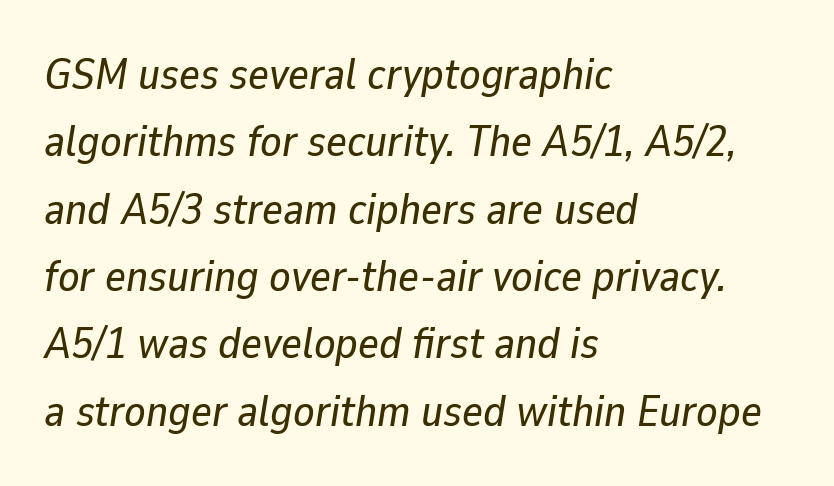
{"italic": "yes", "lean": "right", "slant_degrees": 9, "width": "normal", "stroke_contrast": "low", "x_height": "medium", "monospaced": "no", "underline": "no", "align": "left", "line_spacing": "normal", "line_spacing_ratio": 1.53, "letter_spacing": "normal", "letter_spacing_em": 0.0, "glyph_px": 44}
